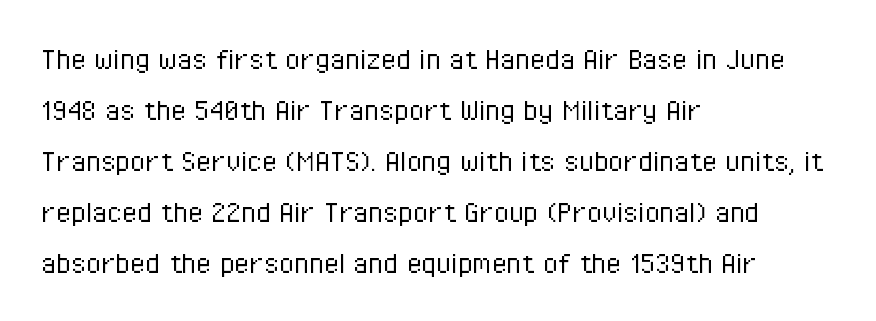
{"serif": "no", "italic": "no", "bold": "no", "weight": "light", "width": "condensed", "stroke_contrast": "low", "x_height": "medium", "monospaced": "no", "underline": "no", "align": "left", "line_spacing": "normal", "line_spacing_ratio": 1.5, "letter_spacing": "normal", "letter_spacing_em": 0.0, "glyph_px": 34}
